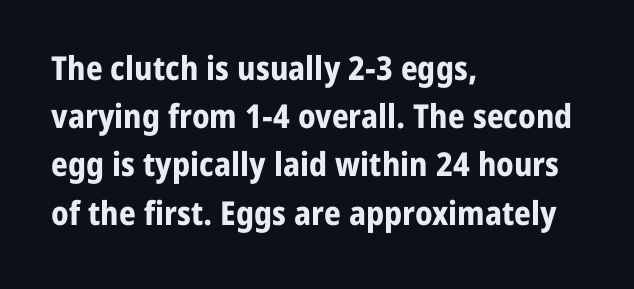
The face used here is proportionally spaced, like ordinary book or web type. Reading down the column, the eye jumps a familiar distance to each next line. The specimen reads as upright at a glance. The designer went with a sans here, leaving each stem footless. If you drew a ruler down the left edge, every line would touch it.
